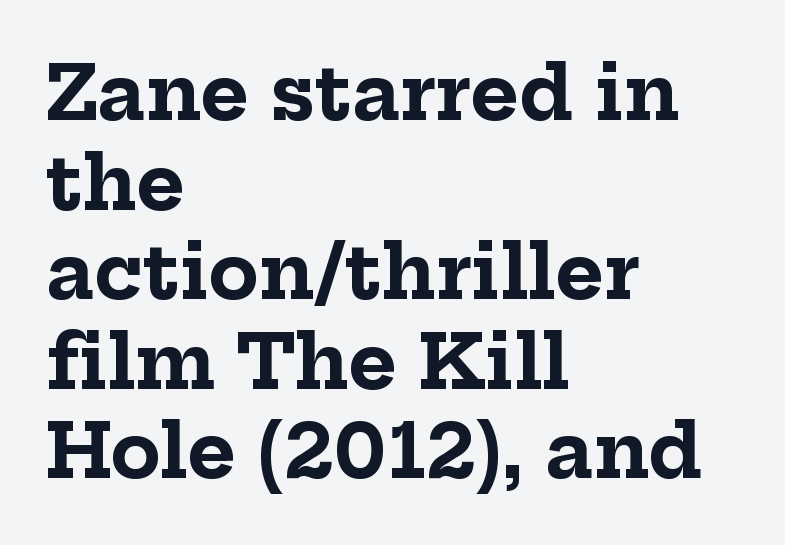
{"serif": "yes", "italic": "no", "bold": "yes", "weight": "bold", "width": "normal", "stroke_contrast": "low", "x_height": "medium", "monospaced": "no", "underline": "no", "align": "left", "line_spacing_ratio": 1.21, "letter_spacing": "normal", "letter_spacing_em": 0.0, "glyph_px": 74}
